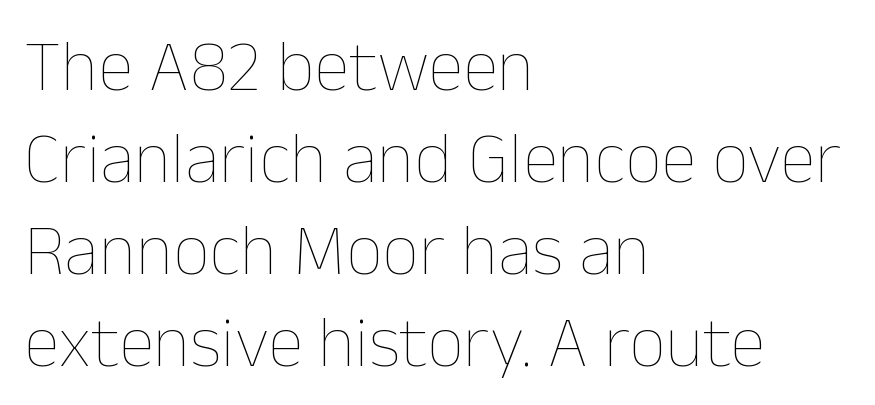
Q: Is the text bold? A: No.
Q: Is the text italic (slanted)? A: No, it is upright.
Q: Is the text underlined? A: No.
Q: How is the paragraph aligned? A: Left-aligned.
Q: Is the spacing between letters normal or unusually wide? A: Normal.
Q: Is the spacing between lines tight, normal or loose? A: Normal.
Q: Width (condensed, normal, or wide)? A: Normal.
Q: Stroke contrast? A: Low.
Q: x-height? A: Medium.
Q: Monospaced? A: No.
